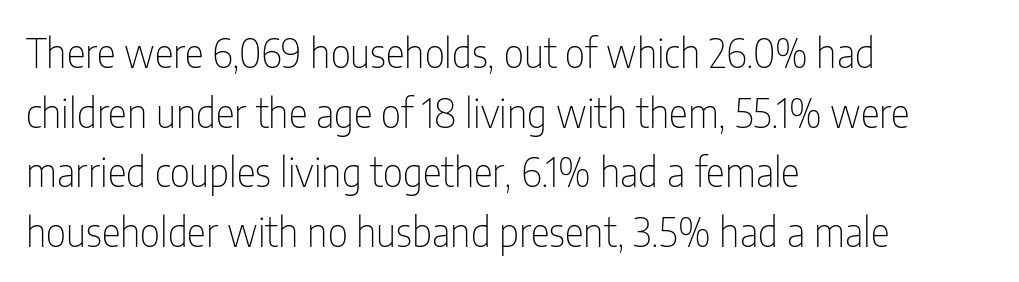
{"serif": "no", "italic": "no", "bold": "no", "weight": "thin", "width": "condensed", "stroke_contrast": "low", "x_height": "medium", "monospaced": "no", "underline": "no", "align": "left", "line_spacing": "normal", "line_spacing_ratio": 1.49, "letter_spacing": "normal", "letter_spacing_em": 0.0, "glyph_px": 40}
